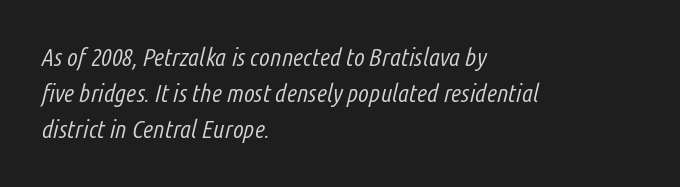
{"italic": "yes", "lean": "right", "slant_degrees": 14, "bold": "no", "underline": "no", "align": "left", "line_spacing": "normal", "line_spacing_ratio": 1.44, "letter_spacing": "normal", "letter_spacing_em": 0.0, "glyph_px": 25}
